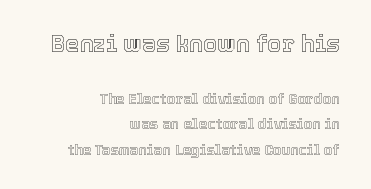
Every stem runs plumb, perpendicular to the baseline. The string is rendered with underlining switched off. Visually the block forms a straight wall on the right and a jagged coastline on the left. There is no visible air inserted between adjacent glyphs.
